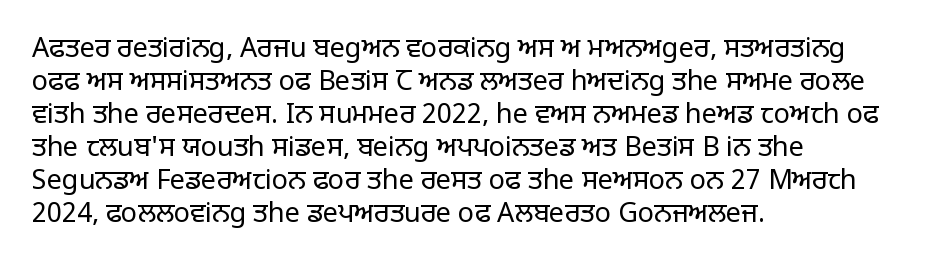
The type sits square on the baseline with zero lean. All the whitespace from short lines collects on the right. Students, note that the glyphs here touch the page at normal intervals. Weight class: somewhere from thin through regular. The foot of each line stays bare and open.
